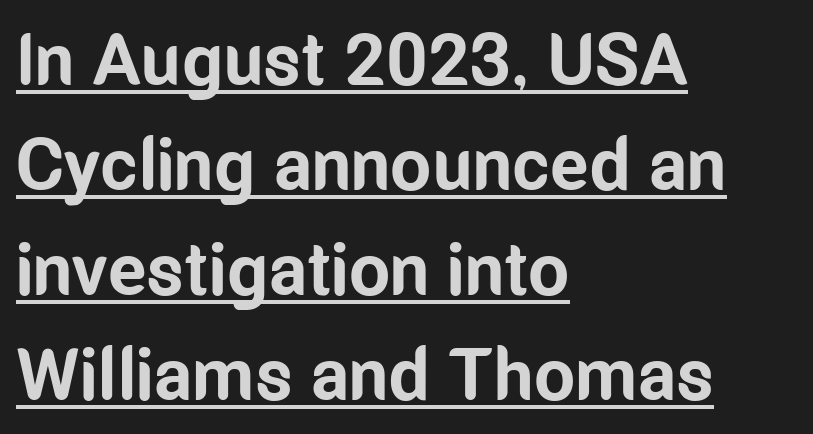
The image shows 73 px bold, condensed sans-serif type, upright; set left-aligned, normal line spacing (1.44x), normal letter spacing, underlined; low stroke contrast and a medium x-height.
